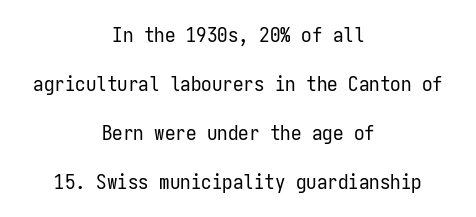
Is the type heavy? It reads as light-to-regular instead. This block would shrink considerably if given ordinary leading; it's expanded now. This sample is center-justified, so both line endings float freely. Lines of text with bare space underneath. Unlike italic type, these characters show no tilt at all. How are the letters spaced? Ordinarily, with no added tracking.
